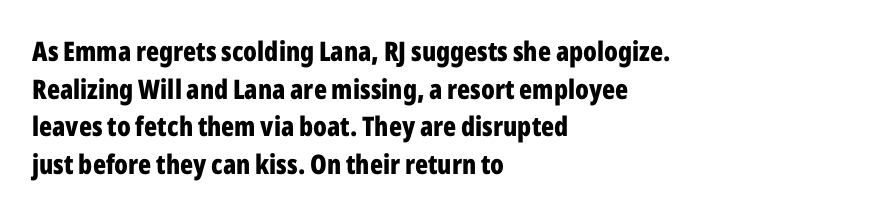
Q: Is the text bold? A: Yes.
Q: Is the text italic (slanted)? A: No, it is upright.
Q: Is the text underlined? A: No.
Q: How is the paragraph aligned? A: Left-aligned.
Q: Is the spacing between letters normal or unusually wide? A: Normal.
Q: Is the spacing between lines tight, normal or loose? A: Normal.
